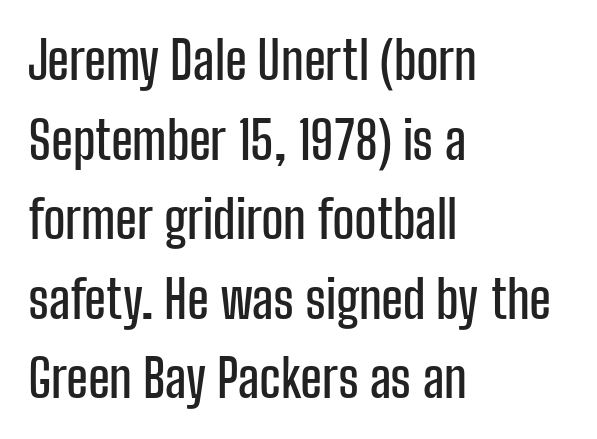
{"serif": "no", "italic": "no", "width": "condensed", "stroke_contrast": "low", "x_height": "medium", "monospaced": "no", "underline": "no", "align": "left", "line_spacing": "normal", "line_spacing_ratio": 1.53, "letter_spacing": "normal", "letter_spacing_em": 0.0, "glyph_px": 52}
